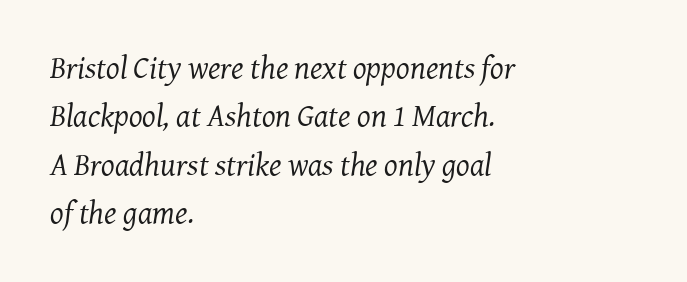
The typeface chosen for these lines features serifs. The font's italic variant was chosen for this text. One glance says typical: line gaps are just what's usual. Notice how the passage keeps a crisp vertical edge on the left only. Caption: standard tracking, unaltered. Just letters on the line, the space beneath them empty.
